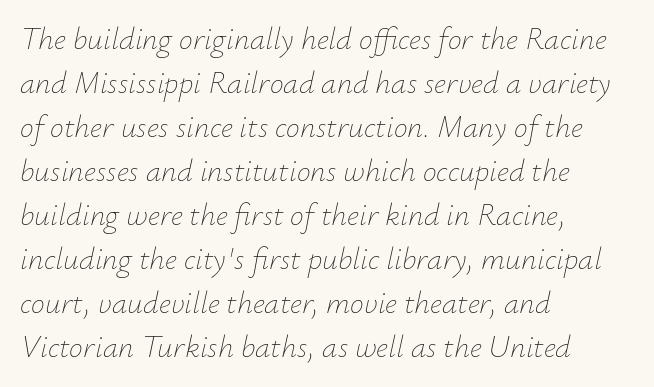
{"italic": "yes", "lean": "right", "slant_degrees": 12, "bold": "no", "weight": "thin", "width": "normal", "stroke_contrast": "low", "x_height": "small", "monospaced": "no", "underline": "no", "align": "left", "line_spacing": "normal", "line_spacing_ratio": 1.42, "letter_spacing": "normal", "letter_spacing_em": 0.0, "glyph_px": 31}
